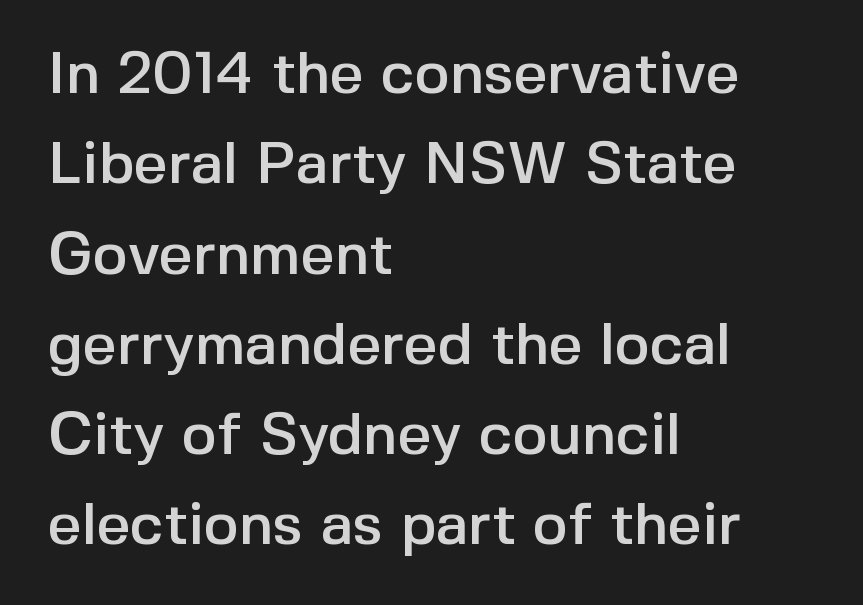
Q: Is the text italic (slanted)? A: No, it is upright.
Q: Is the typeface a serif or a sans-serif typeface? A: Sans-serif.
Q: Is the text underlined? A: No.
Q: How is the paragraph aligned? A: Left-aligned.
Q: Is the spacing between letters normal or unusually wide? A: Normal.
Q: Is the spacing between lines tight, normal or loose? A: Normal.
Q: Width (condensed, normal, or wide)? A: Normal.
Q: x-height? A: Medium.
Q: Monospaced? A: No.
